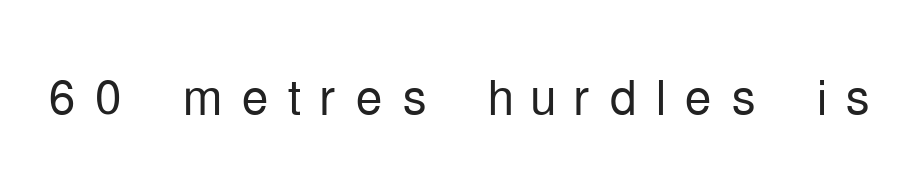
Q: Is the text bold? A: No.
Q: Is the text italic (slanted)? A: No, it is upright.
Q: Is the typeface a serif or a sans-serif typeface? A: Sans-serif.
Q: Is the text underlined? A: No.
Q: Is the spacing between letters normal or unusually wide? A: Unusually wide.
Q: Width (condensed, normal, or wide)? A: Condensed.
Q: Stroke contrast? A: Low.
Q: x-height? A: Medium.
Q: Monospaced? A: No.
